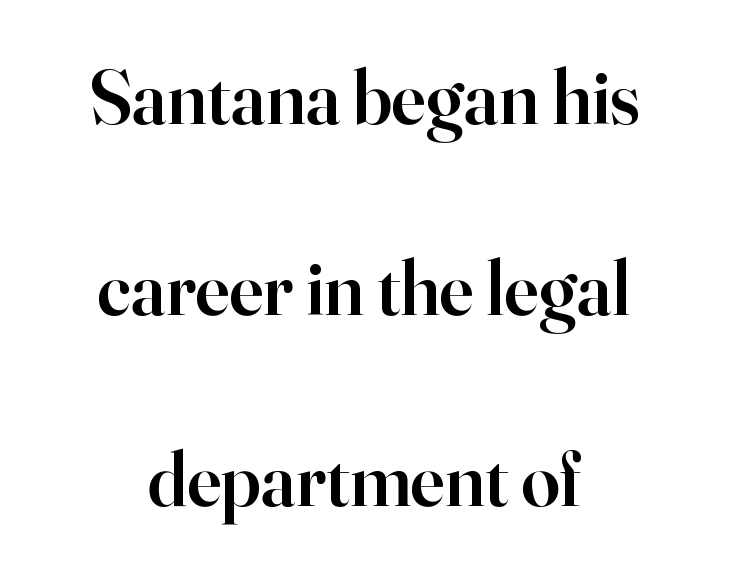
{"serif": "yes", "italic": "no", "bold": "semi", "weight": "semibold", "width": "normal", "stroke_contrast": "high", "x_height": "small", "monospaced": "no", "underline": "no", "align": "center", "line_spacing": "loose", "line_spacing_ratio": 2.48, "letter_spacing": "normal", "letter_spacing_em": 0.0, "glyph_px": 77}
